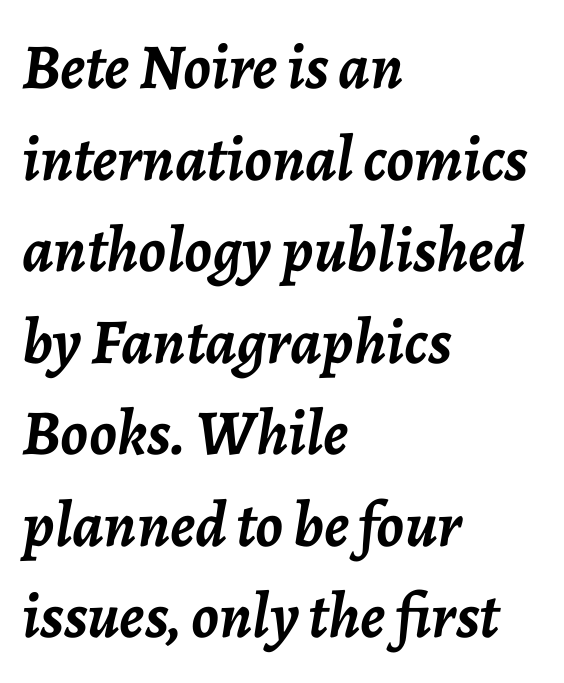
Q: Is the text bold? A: Yes.
Q: Is the text italic (slanted)? A: Yes, it leans right by about 7 degrees.
Q: Is the text underlined? A: No.
Q: How is the paragraph aligned? A: Left-aligned.
Q: Is the spacing between letters normal or unusually wide? A: Normal.
Q: Is the spacing between lines tight, normal or loose? A: Normal.
Q: Width (condensed, normal, or wide)? A: Normal.
Q: Stroke contrast? A: Low.
Q: x-height? A: Medium.
Q: Monospaced? A: No.
